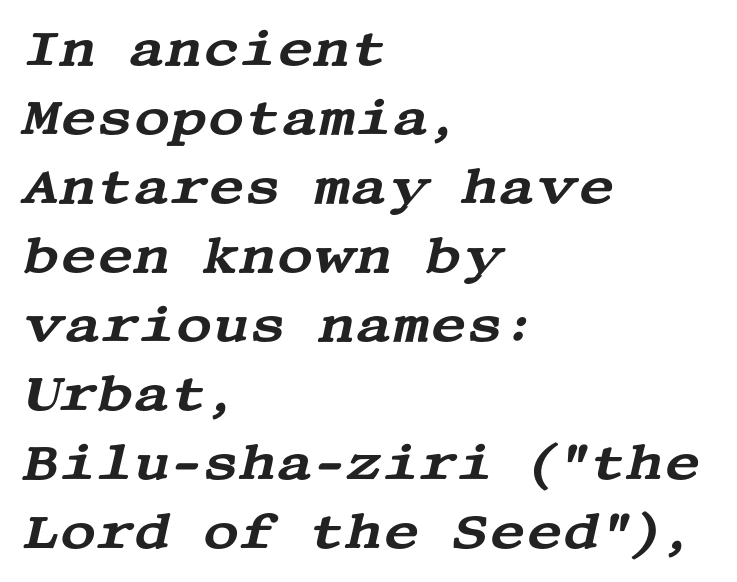
Q: Is the text italic (slanted)? A: Yes, it leans right by about 13 degrees.
Q: Is the typeface a serif or a sans-serif typeface? A: Serif.
Q: Is the text underlined? A: No.
Q: How is the paragraph aligned? A: Left-aligned.
Q: Is the spacing between letters normal or unusually wide? A: Normal.
Q: Is the spacing between lines tight, normal or loose? A: Normal.
Q: Width (condensed, normal, or wide)? A: Wide.
Q: Stroke contrast? A: Medium.
Q: x-height? A: Large.
